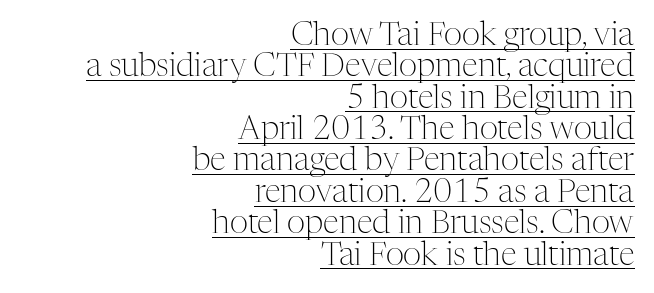
Q: Is the text bold? A: No.
Q: Is the text italic (slanted)? A: No, it is upright.
Q: Is the typeface a serif or a sans-serif typeface? A: Serif.
Q: Is the text underlined? A: Yes.
Q: How is the paragraph aligned? A: Right-aligned.
Q: Is the spacing between letters normal or unusually wide? A: Normal.
Q: Is the spacing between lines tight, normal or loose? A: Tight.
Q: Width (condensed, normal, or wide)? A: Normal.
Q: Stroke contrast? A: Medium.
Q: x-height? A: Medium.
Q: Monospaced? A: No.
